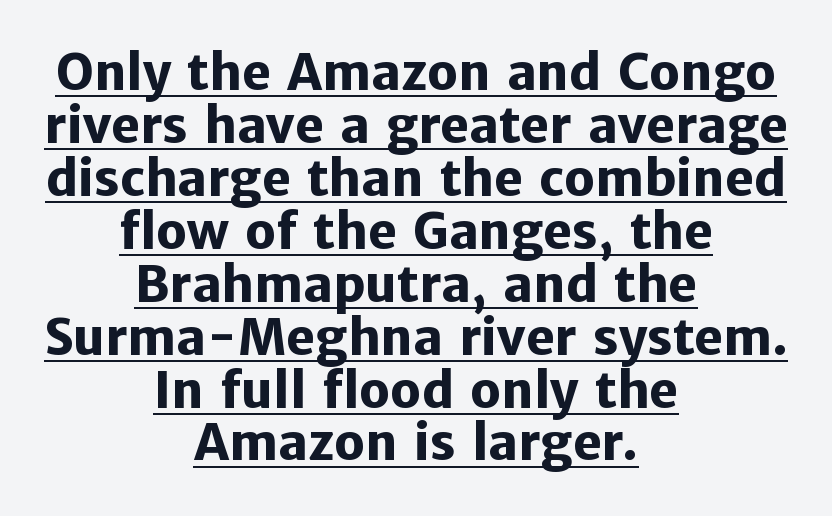
Q: Is the text bold? A: Yes.
Q: Is the text italic (slanted)? A: No, it is upright.
Q: Is the typeface a serif or a sans-serif typeface? A: Sans-serif.
Q: Is the text underlined? A: Yes.
Q: How is the paragraph aligned? A: Centered.
Q: Is the spacing between letters normal or unusually wide? A: Normal.
Q: Is the spacing between lines tight, normal or loose? A: Tight.
Q: Width (condensed, normal, or wide)? A: Normal.
Q: Stroke contrast? A: Low.
Q: x-height? A: Medium.
Q: Monospaced? A: No.
